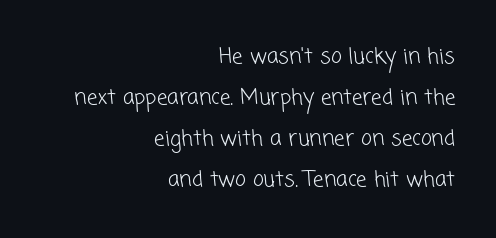
The image shows 21 px text type; set right-aligned, loose line spacing (1.95x), normal letter spacing, not underlined.
